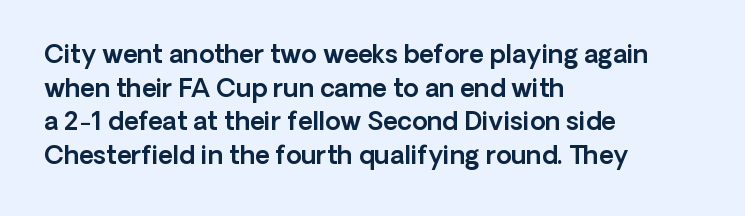
Caption: multi-line text, flush left, ragged right. The font's upright variant was chosen for this text. What stands out about the letter spacing? Nothing — it is the standard amount. Has an underline been added? It has not. This block has exactly the height ordinary leading produces.
